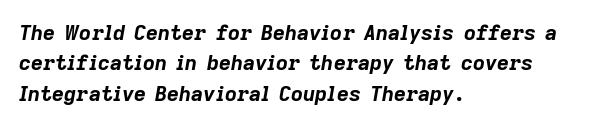
Q: Is the text bold? A: Yes.
Q: Is the text italic (slanted)? A: Yes, it leans right by about 9 degrees.
Q: Is the text underlined? A: No.
Q: How is the paragraph aligned? A: Left-aligned.
Q: Is the spacing between letters normal or unusually wide? A: Normal.
Q: Is the spacing between lines tight, normal or loose? A: Normal.
